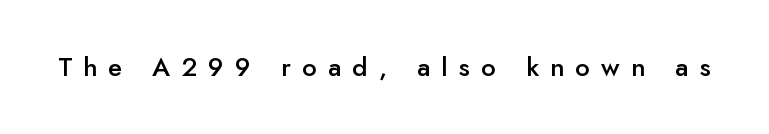
Q: Is the text bold? A: Semi-bold.
Q: Is the text italic (slanted)? A: No, it is upright.
Q: Is the text underlined? A: No.
Q: Is the spacing between letters normal or unusually wide? A: Unusually wide.
